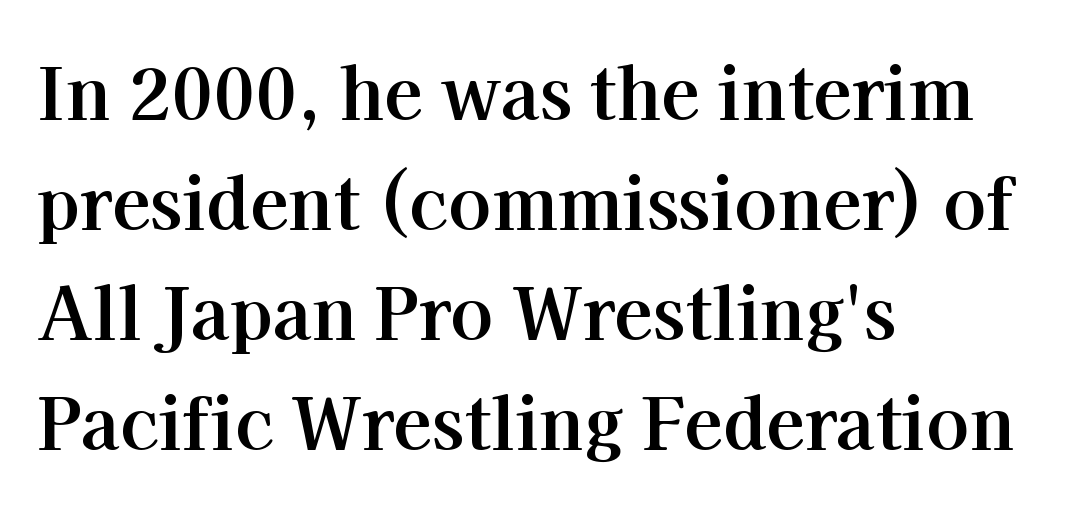
Every character sits straight up, as roman type does. Compared with a centered layout, this one pins lines to the left instead. Each letter's strokes conclude with small projecting serifs. Regarding leading, the lines here are spaced in the standard way. Here the designer chose a conventional face with non-uniform glyph widths.
